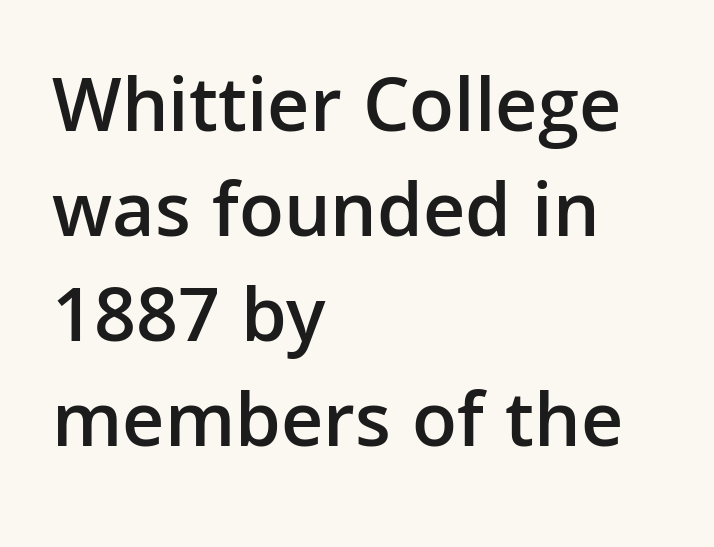
The image shows 79 px semibold sans-serif type, upright; set left-aligned, normal line spacing (1.33x), normal letter spacing, not underlined; low stroke contrast and a medium x-height.
